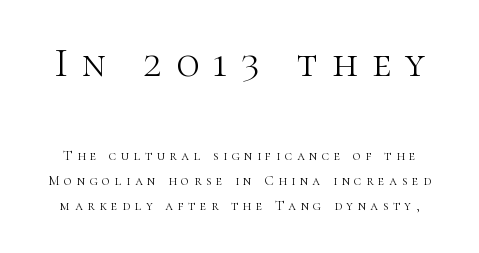
The image shows 42 px light serif type, upright; set line spacing 1.81x, unusually wide letter spacing (+0.33 em), not underlined; the first (top) block is 3.0x larger; high stroke contrast and a medium x-height.
